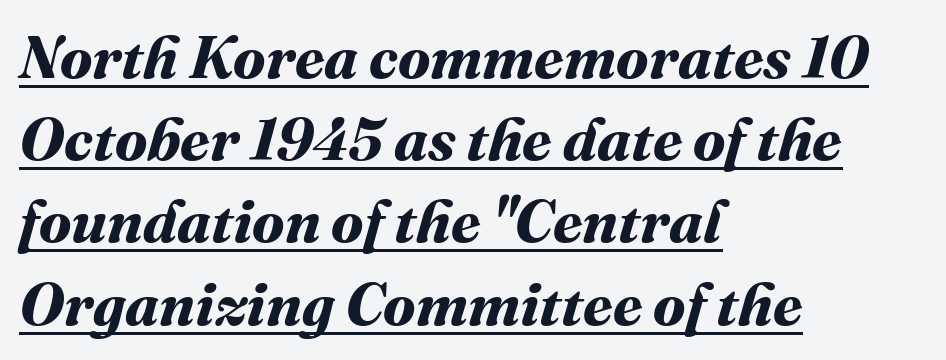
The image shows 60 px bold type; set left-aligned, normal line spacing (1.37x), normal letter spacing, underlined; medium stroke contrast and a medium x-height.
